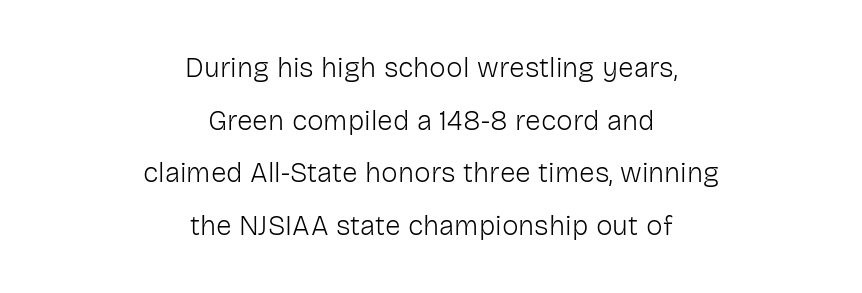
Q: Is the text bold? A: No.
Q: Is the text italic (slanted)? A: No, it is upright.
Q: Is the typeface a serif or a sans-serif typeface? A: Sans-serif.
Q: Is the text underlined? A: No.
Q: How is the paragraph aligned? A: Centered.
Q: Is the spacing between letters normal or unusually wide? A: Normal.
Q: Width (condensed, normal, or wide)? A: Normal.
Q: Stroke contrast? A: Low.
Q: x-height? A: Medium.
Q: Monospaced? A: No.
